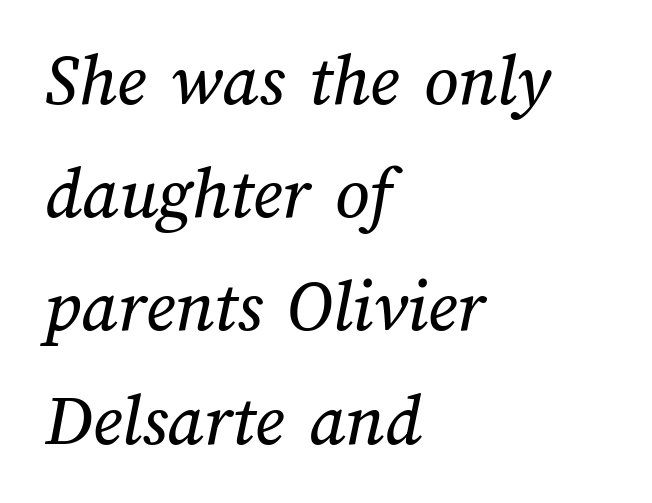
Q: Is the text underlined? A: No.
Q: How is the paragraph aligned? A: Left-aligned.
Q: Is the spacing between letters normal or unusually wide? A: Normal.
Q: Is the spacing between lines tight, normal or loose? A: Normal.
Q: Width (condensed, normal, or wide)? A: Normal.
Q: Stroke contrast? A: Medium.
Q: x-height? A: Medium.
Q: Monospaced? A: No.
